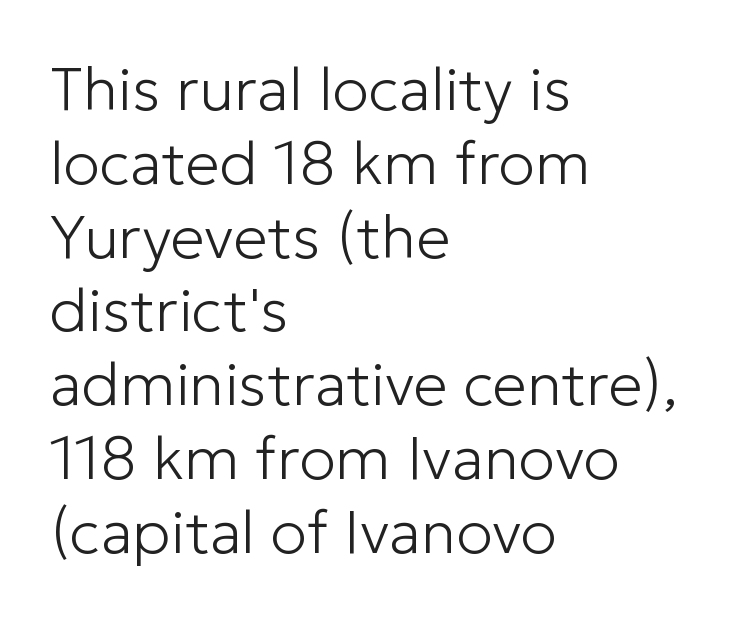
You could not count columns in this text — the font is proportionally spaced. Think standard paragraph weight, or any step lighter than that. I'd call this a sans setting — the letters go barefoot. Leftover space on each line is placed entirely after the last word.
